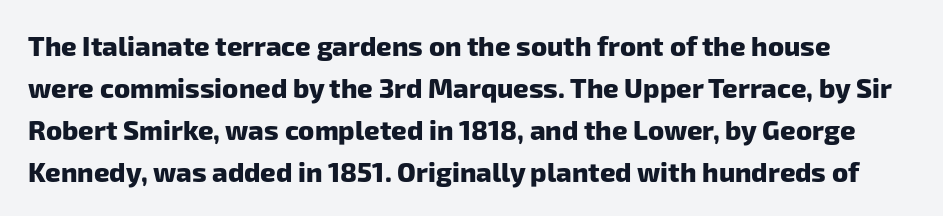
One glance says typical: line gaps are just what's usual. The glyphs are unaccompanied by any horizontal stroke below them. In terms of letterspacing, this is plain default setting. The passage shown is emphatically bold.
